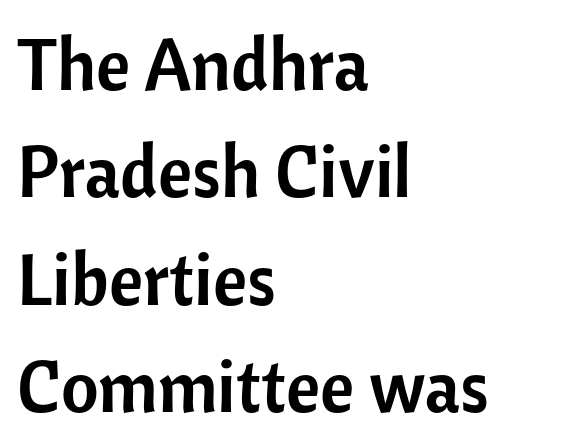
{"serif": "no", "italic": "no", "width": "normal", "stroke_contrast": "low", "x_height": "medium", "monospaced": "no", "underline": "no", "align": "left", "line_spacing": "normal", "line_spacing_ratio": 1.47, "letter_spacing": "normal", "letter_spacing_em": 0.0, "glyph_px": 73}
